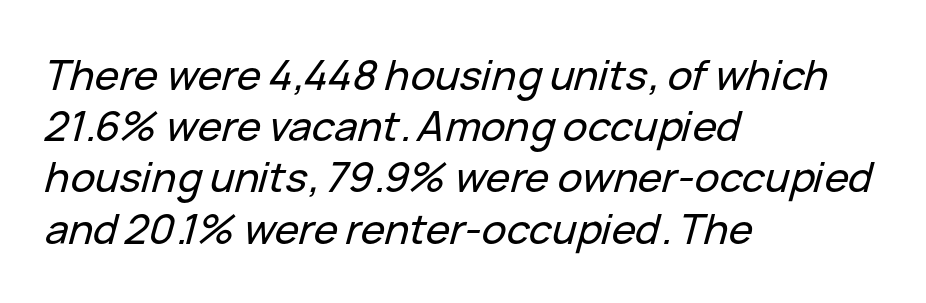
{"italic": "yes", "lean": "right", "slant_degrees": 15, "width": "normal", "stroke_contrast": "low", "x_height": "medium", "monospaced": "no", "underline": "no", "align": "left", "line_spacing": "normal", "line_spacing_ratio": 1.25, "letter_spacing": "normal", "letter_spacing_em": 0.0, "glyph_px": 41}
